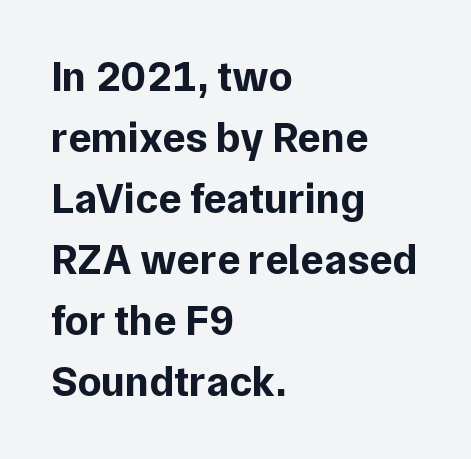
The image shows 43 px bold sans-serif type, upright; set left-aligned, normal line spacing (1.42x), normal letter spacing, not underlined; low stroke contrast and a medium x-height.
